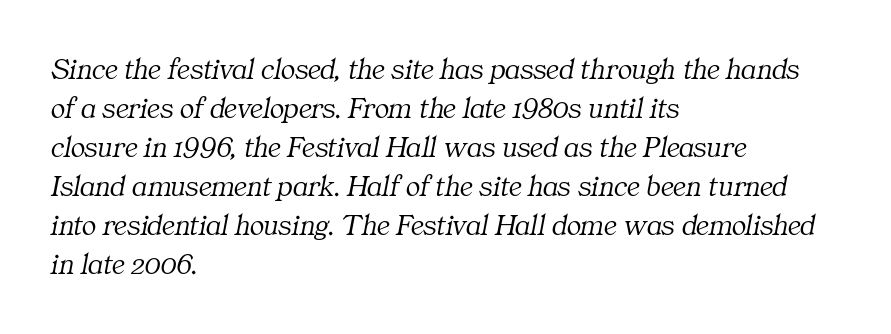
Type style note: has serifs. The passage shown is not underscored anywhere. Look at the tracking — it's just the regular setting, nothing added. The rendering uses natural spacing where letterforms have individual widths. Leading: standard.
